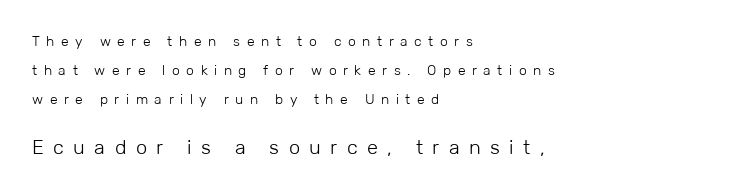
{"italic": "no", "bold": "no", "underline": "no", "align": "left", "line_spacing": "loose", "line_spacing_ratio": 2.08, "letter_spacing": "wide", "letter_spacing_em": 0.47, "larger_block": "second", "size_ratio": 1.43, "glyph_px": 20}
